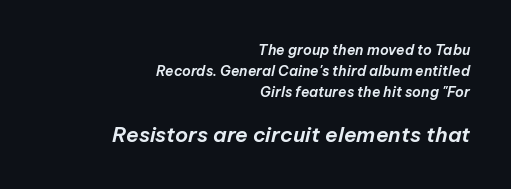
The image shows 21 px text type, italic (leaning right); set right-aligned, normal line spacing (1.5x), normal letter spacing, not underlined; the second (bottom) block is 1.5x larger.
